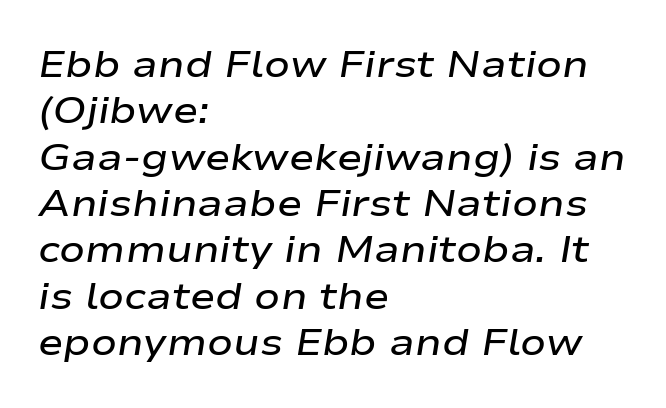
Q: Is the text bold? A: Semi-bold.
Q: Is the text italic (slanted)? A: Yes, it leans right by about 9 degrees.
Q: Is the text underlined? A: No.
Q: How is the paragraph aligned? A: Left-aligned.
Q: Is the spacing between letters normal or unusually wide? A: Normal.
Q: Width (condensed, normal, or wide)? A: Wide.
Q: Stroke contrast? A: Low.
Q: x-height? A: Medium.
Q: Monospaced? A: No.
